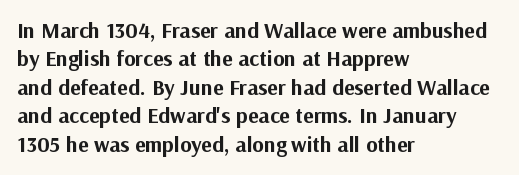
This is the regular roman posture of the typeface. The lines in this sample share a left origin and differ only in where they stop. Standard letterfit; no display-style spreading of the glyphs. Heavy-handed strokes throughout: this text is bold. The space directly below the letters is spotless.
